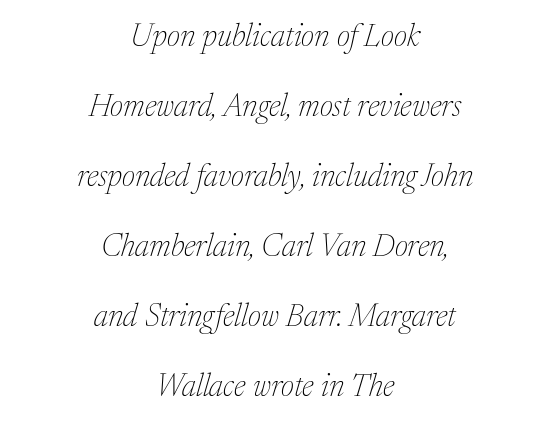
The face used here is proportionally spaced, like ordinary book or web type. Check the space under the baseline: it is left empty. Compared with a flush-left layout, this one balances lines on the center instead. No extra tracking has been applied to these lines. The glyphs in this specimen are seriffed. Italic: yes, the glyphs are oblique.
